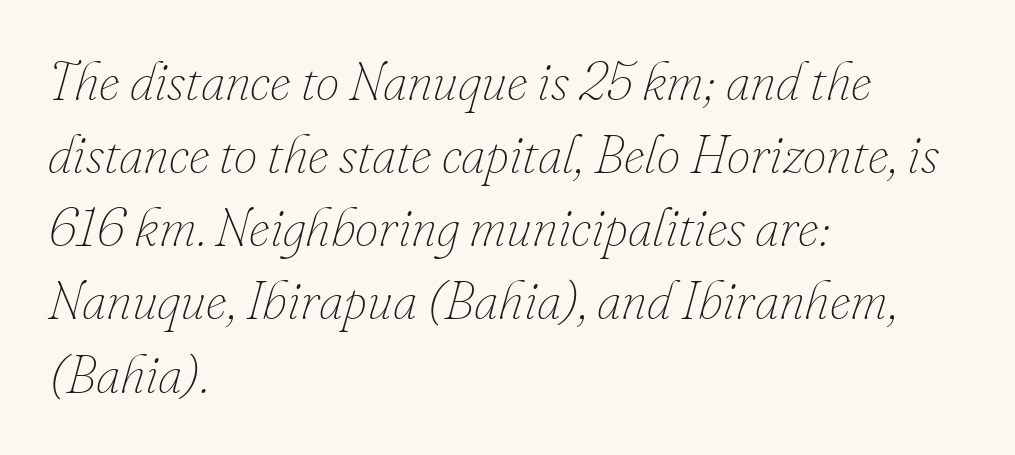
The image shows 53 px thin type, italic (leaning right); set left-aligned, normal line spacing (1.38x), normal letter spacing, not underlined; low stroke contrast and a small x-height.
